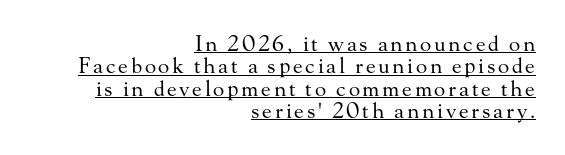
{"italic": "no", "bold": "no", "underline": "yes", "align": "right", "line_spacing": "tight", "line_spacing_ratio": 1.06, "glyph_px": 21}
